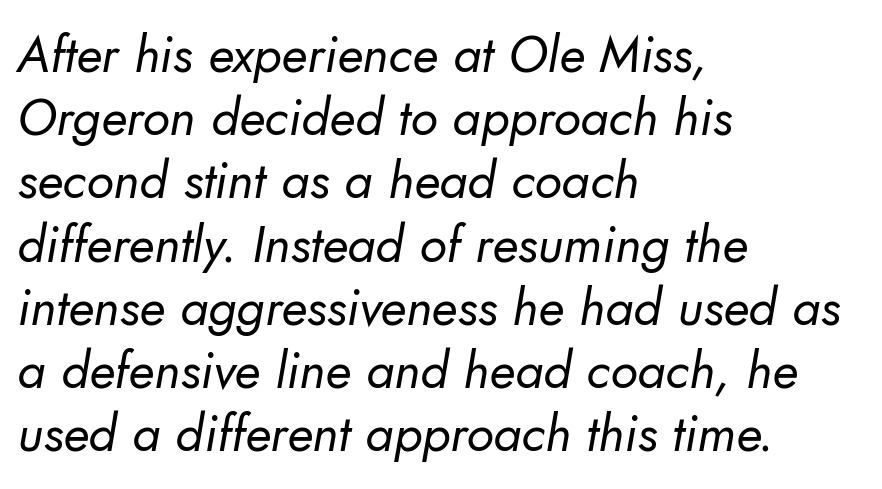
The passage is arranged the way most books set body copy — flush left. Is the stroke heavy? The answer is a plain regular-or-lighter. The letters advance in unequal steps, a hallmark of proportional type. This rendering features lettering with no underline. Nobody touched the tracking dial on this one. You can tell from the bare stems that sans-serif type was used.
